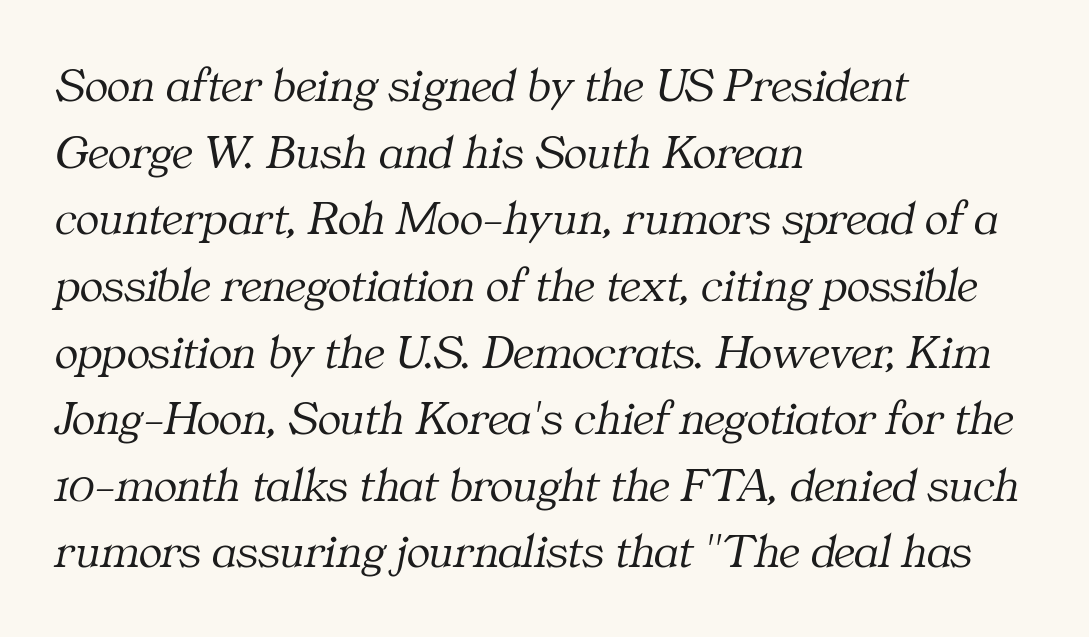
An italicized treatment has been applied to the whole sample. Descenders are the only things crossing below the line. Default kerning and tracking; the words read as compact shapes. Type style note: has serifs. These lines sit exactly where default settings would place them.
